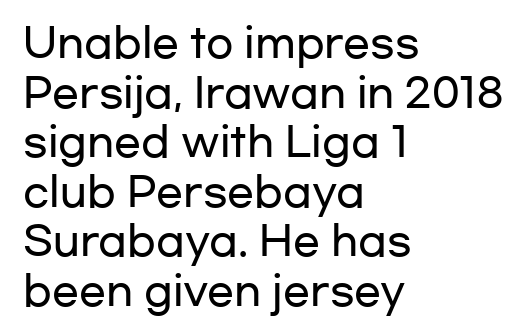
The image shows 40 px wide sans-serif type, upright; set left-aligned, line spacing 1.24x, normal letter spacing, not underlined; low stroke contrast and a medium x-height.
